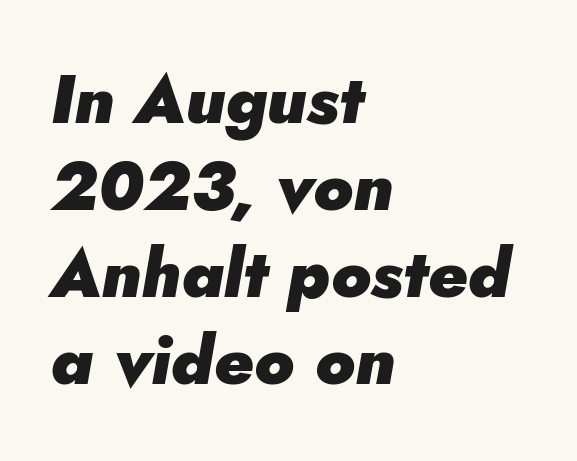
The image shows 68 px heavy type, italic (leaning right); set left-aligned, normal line spacing (1.28x), normal letter spacing, not underlined; low stroke contrast and a small x-height.
